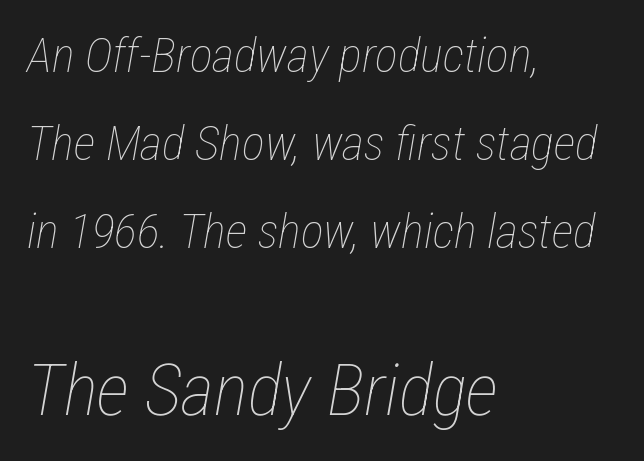
The image shows 72 px thin, condensed type, italic (leaning right); set left-aligned, line spacing 1.83x, normal letter spacing, not underlined; the second (bottom) block is 1.5x larger; low stroke contrast and a medium x-height.
